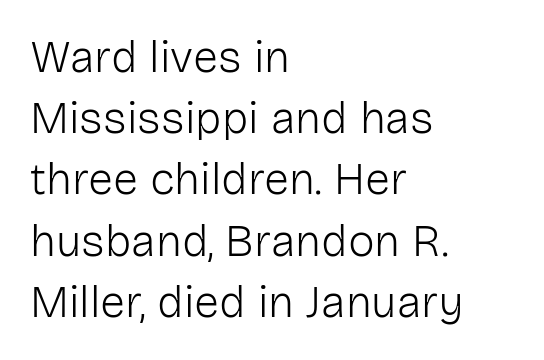
The glyphs in this specimen are sans serif. The line texture is even and compact thanks to regular tracking. Caption: multi-line text, flush left, ragged right. A normal amount of white space separates one row of letters from the next. The typeface has the unassuming heft of standard copy or less.
